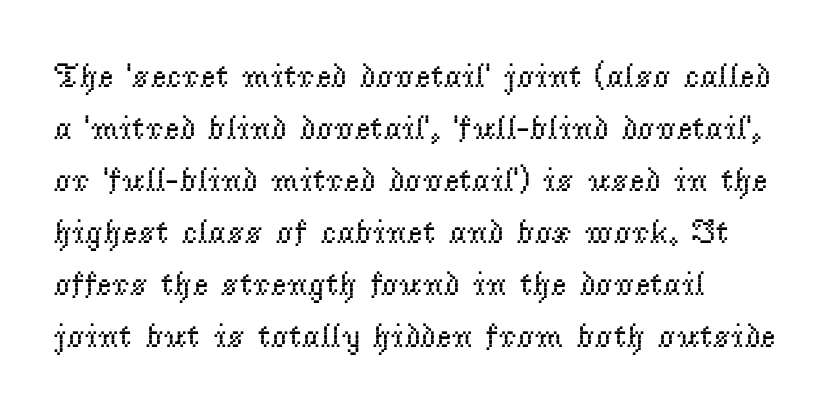
{"serif": "yes", "italic": "no", "bold": "no", "weight": "regular", "width": "normal", "stroke_contrast": "low", "x_height": "small", "monospaced": "no", "underline": "no", "align": "left", "line_spacing": "normal", "line_spacing_ratio": 1.53, "letter_spacing": "normal", "letter_spacing_em": 0.0, "glyph_px": 34}
